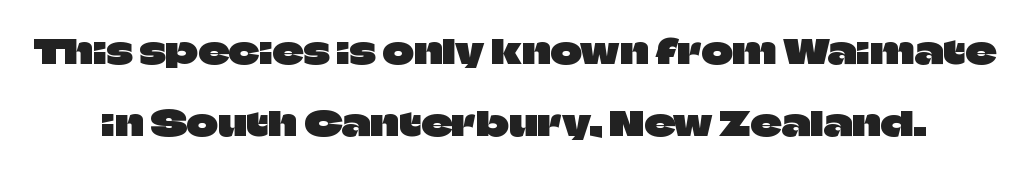
The lettering stays uniformly vertical, giving the passage a roman look. The rendering uses natural spacing where letterforms have individual widths. Students, note that the glyphs here touch the page at normal intervals. This rendering employs a face without finishing strokes, i.e., a sans-serif.
